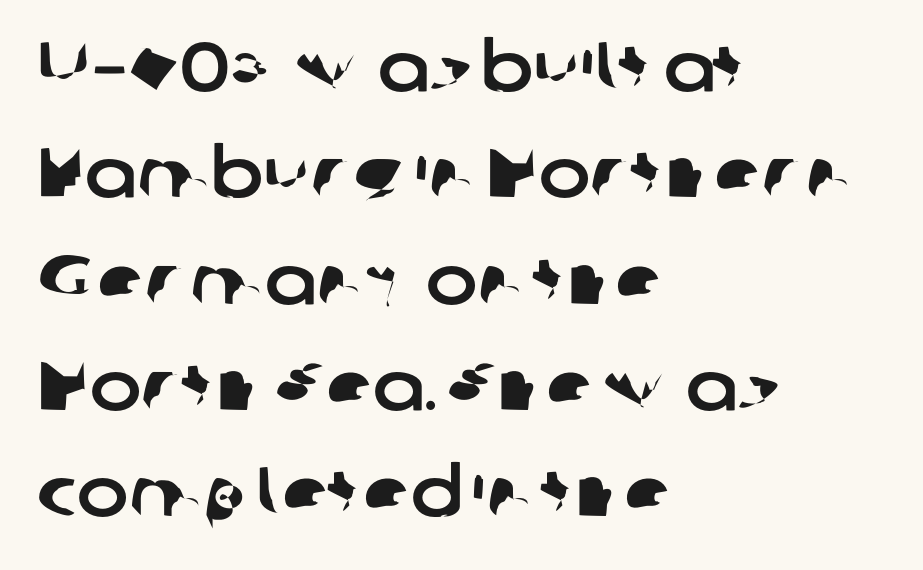
Q: Is the typeface a serif or a sans-serif typeface? A: Sans-serif.
Q: Is the text underlined? A: No.
Q: How is the paragraph aligned? A: Left-aligned.
Q: Is the spacing between letters normal or unusually wide? A: Normal.
Q: Is the spacing between lines tight, normal or loose? A: Normal.
Q: Width (condensed, normal, or wide)? A: Normal.
Q: Stroke contrast? A: Low.
Q: x-height? A: Medium.
Q: Monospaced? A: No.
